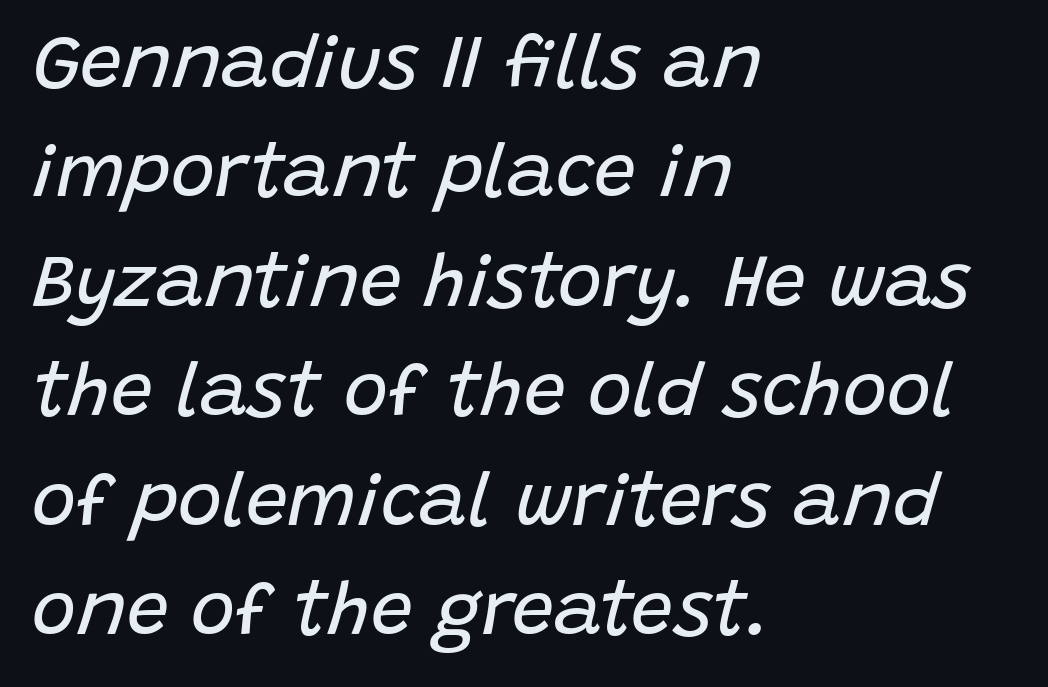
Q: Is the text bold? A: No.
Q: Is the text italic (slanted)? A: Yes, it leans right by about 15 degrees.
Q: Is the text underlined? A: No.
Q: How is the paragraph aligned? A: Left-aligned.
Q: Is the spacing between letters normal or unusually wide? A: Normal.
Q: Is the spacing between lines tight, normal or loose? A: Normal.
Q: Width (condensed, normal, or wide)? A: Normal.
Q: Stroke contrast? A: Low.
Q: x-height? A: Large.
Q: Monospaced? A: No.
